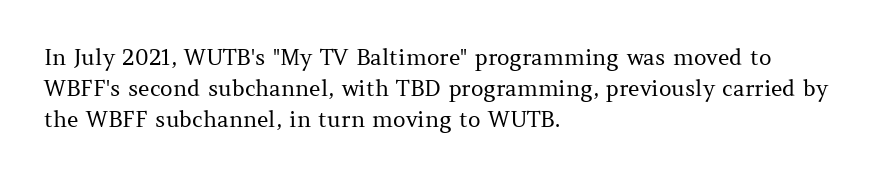
Summary of vertical rhythm: regular, with standard interline spacing. Short note: letters normally spaced. The font's upright variant was chosen for this text. Casual observation: everything's shoved over to the left.
